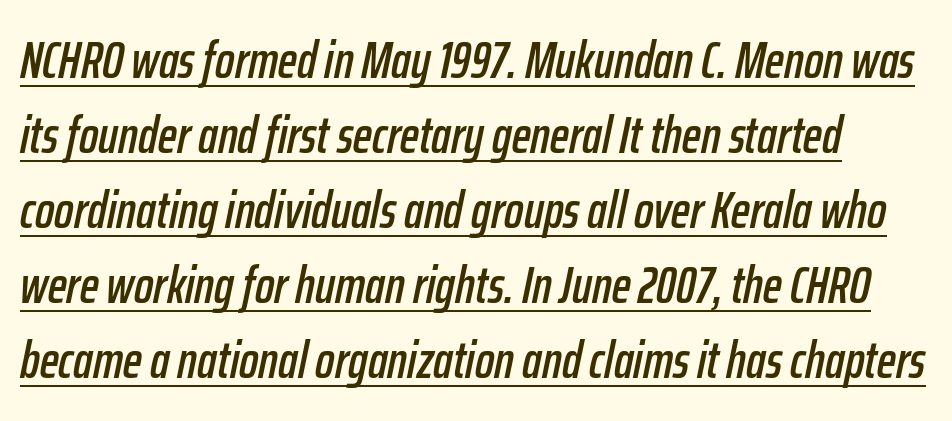
Q: Is the text italic (slanted)? A: Yes, it leans right by about 12 degrees.
Q: Is the text underlined? A: Yes.
Q: Is the spacing between letters normal or unusually wide? A: Normal.
Q: Is the spacing between lines tight, normal or loose? A: Normal.
Q: Width (condensed, normal, or wide)? A: Condensed.
Q: Stroke contrast? A: Low.
Q: x-height? A: Medium.
Q: Monospaced? A: No.
